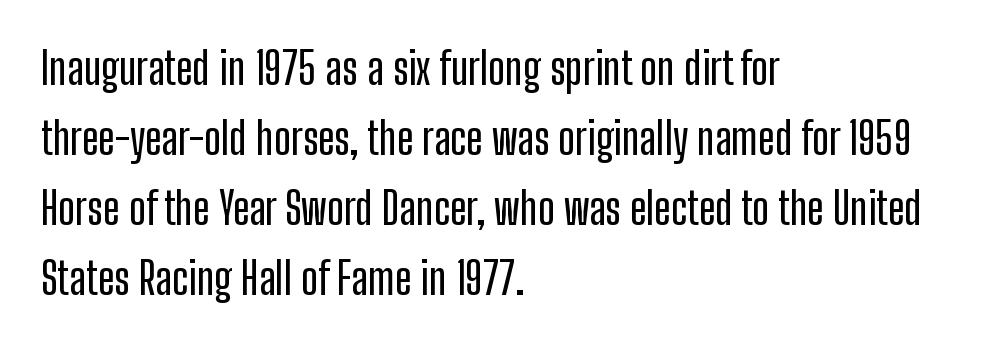
Q: Is the text italic (slanted)? A: No, it is upright.
Q: Is the typeface a serif or a sans-serif typeface? A: Sans-serif.
Q: Is the text underlined? A: No.
Q: How is the paragraph aligned? A: Left-aligned.
Q: Is the spacing between letters normal or unusually wide? A: Normal.
Q: Is the spacing between lines tight, normal or loose? A: Normal.
Q: Width (condensed, normal, or wide)? A: Condensed.
Q: Stroke contrast? A: Low.
Q: x-height? A: Medium.
Q: Monospaced? A: No.
